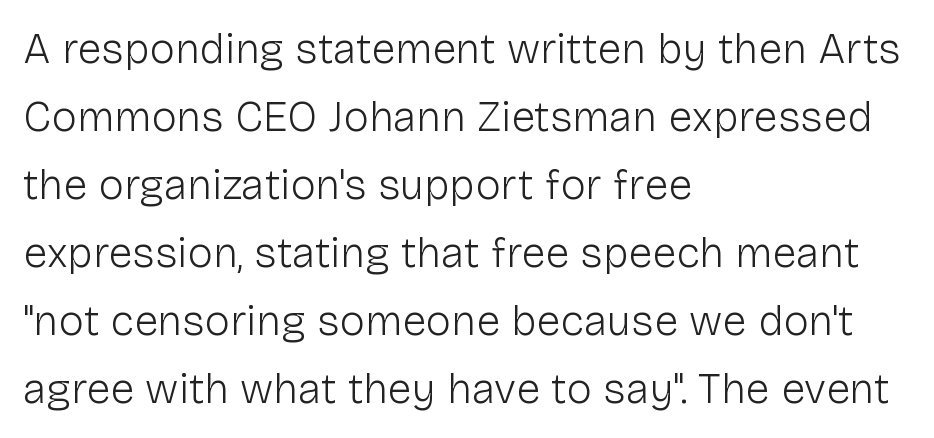
Evenly set lines give the paragraph a standard silhouette. Stroke thickness stays within the range of a standard reading face or lighter. Letters rest on an invisible, unmarked baseline. Unlike a traditional serif, this face leaves its strokes unadorned.
